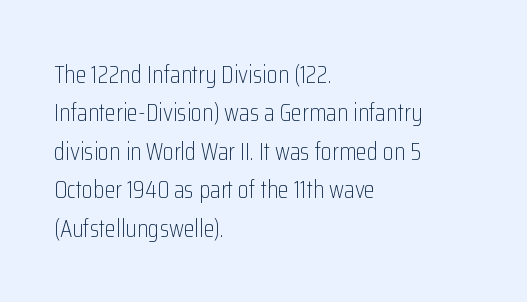
Q: Is the text bold? A: No.
Q: Is the text italic (slanted)? A: No, it is upright.
Q: Is the text underlined? A: No.
Q: How is the paragraph aligned? A: Left-aligned.
Q: Is the spacing between letters normal or unusually wide? A: Normal.
Q: Is the spacing between lines tight, normal or loose? A: Normal.
